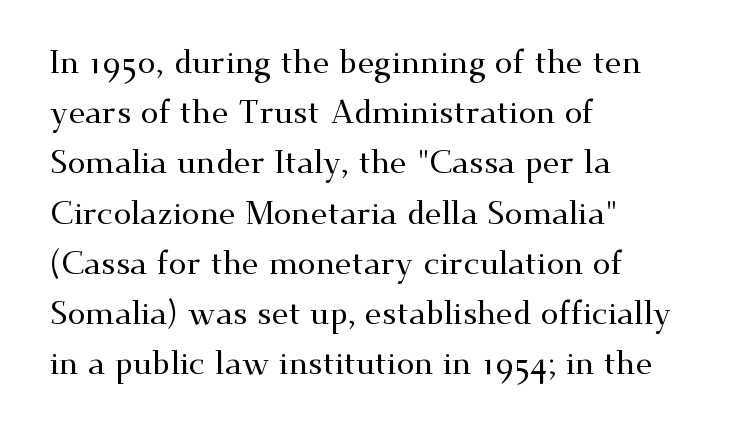
{"serif": "yes", "italic": "no", "width": "wide", "stroke_contrast": "medium", "x_height": "small", "monospaced": "no", "underline": "no", "align": "left", "line_spacing": "normal", "line_spacing_ratio": 1.57, "letter_spacing": "normal", "letter_spacing_em": 0.0, "glyph_px": 32}
